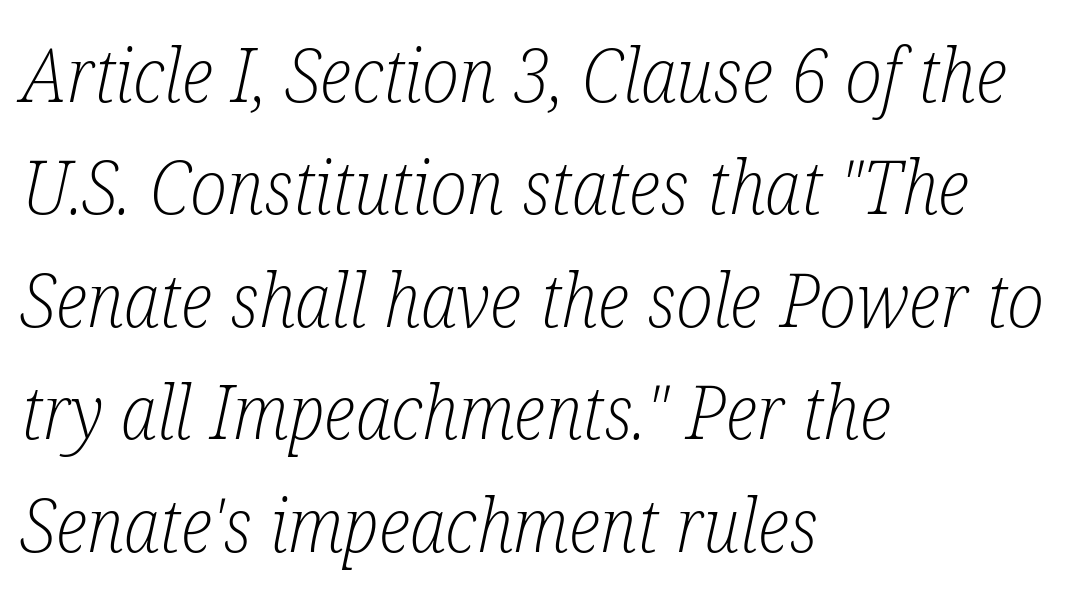
{"serif": "yes", "italic": "yes", "lean": "right", "slant_degrees": 12, "bold": "no", "weight": "light", "width": "condensed", "stroke_contrast": "low", "x_height": "medium", "monospaced": "no", "underline": "no", "align": "left", "line_spacing": "normal", "line_spacing_ratio": 1.5, "letter_spacing": "normal", "letter_spacing_em": 0.0, "glyph_px": 75}
